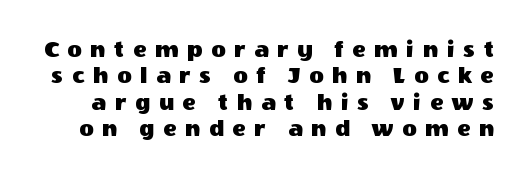
{"italic": "no", "underline": "no", "line_spacing": "tight", "line_spacing_ratio": 1.06, "letter_spacing": "wide", "letter_spacing_em": 0.34, "glyph_px": 25}
